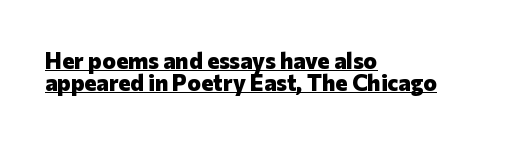
{"italic": "no", "bold": "yes", "underline": "yes", "align": "left", "line_spacing": "tight", "line_spacing_ratio": 0.96, "letter_spacing": "normal", "letter_spacing_em": 0.0, "glyph_px": 23}
